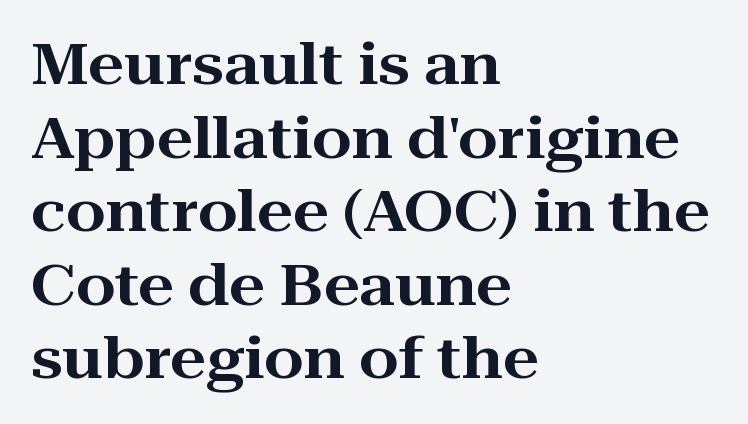
{"serif": "yes", "italic": "no", "width": "wide", "stroke_contrast": "high", "x_height": "medium", "monospaced": "no", "underline": "no", "align": "left", "line_spacing": "normal", "line_spacing_ratio": 1.29, "letter_spacing": "normal", "letter_spacing_em": 0.0, "glyph_px": 57}
